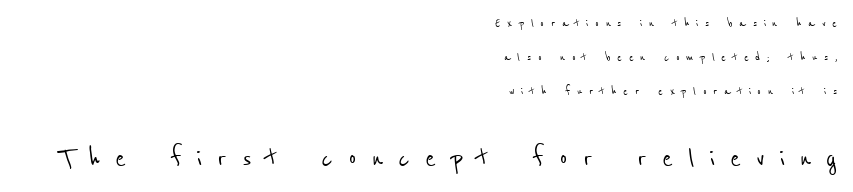
The image shows 32 px condensed sans-serif type; set right-aligned, loose line spacing (2.42x), unusually wide letter spacing (+0.47 em), not underlined; the second (bottom) block is 2.29x larger; low stroke contrast and a medium x-height.
